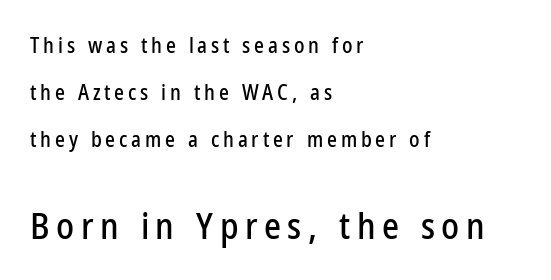
Q: Is the text italic (slanted)? A: No, it is upright.
Q: Is the typeface a serif or a sans-serif typeface? A: Sans-serif.
Q: Is the text underlined? A: No.
Q: How is the paragraph aligned? A: Left-aligned.
Q: Is the spacing between lines tight, normal or loose? A: Loose.
Q: Which block of text is set in a larger size, the first (top) or the second (bottom)? A: The second (bottom) one.
Q: Width (condensed, normal, or wide)? A: Condensed.
Q: Stroke contrast? A: Low.
Q: x-height? A: Medium.
Q: Monospaced? A: No.
